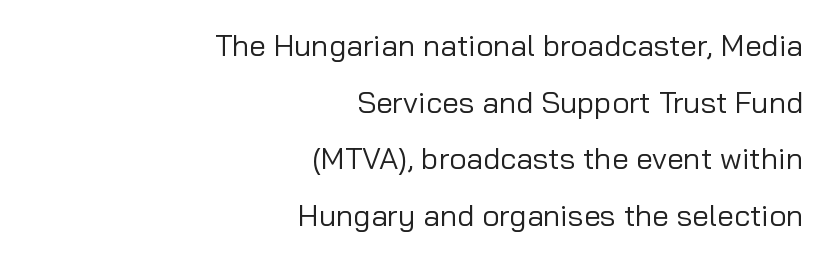
Q: Is the text bold? A: No.
Q: Is the text italic (slanted)? A: No, it is upright.
Q: Is the typeface a serif or a sans-serif typeface? A: Sans-serif.
Q: Is the text underlined? A: No.
Q: How is the paragraph aligned? A: Right-aligned.
Q: Is the spacing between letters normal or unusually wide? A: Normal.
Q: Width (condensed, normal, or wide)? A: Normal.
Q: Stroke contrast? A: Low.
Q: x-height? A: Medium.
Q: Monospaced? A: No.
